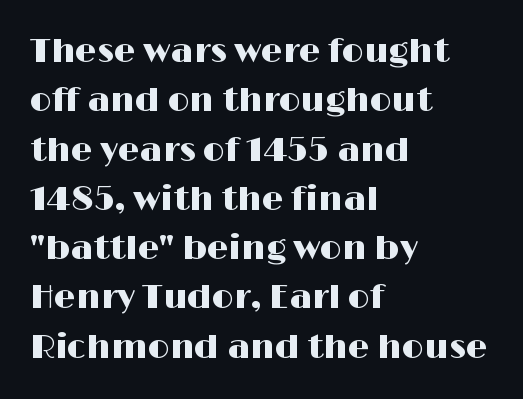
{"serif": "no", "italic": "no", "width": "wide", "stroke_contrast": "high", "x_height": "medium", "monospaced": "no", "underline": "no", "align": "left", "line_spacing": "normal", "line_spacing_ratio": 1.45, "letter_spacing": "normal", "letter_spacing_em": 0.0, "glyph_px": 34}
